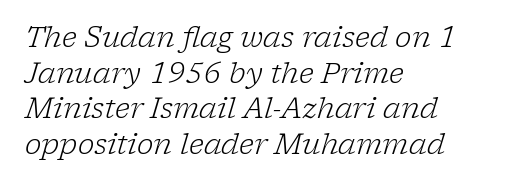
{"serif": "yes", "italic": "yes", "lean": "right", "slant_degrees": 17, "bold": "no", "weight": "light", "width": "normal", "stroke_contrast": "low", "x_height": "medium", "monospaced": "no", "underline": "no", "align": "left", "line_spacing": "normal", "line_spacing_ratio": 1.27, "letter_spacing": "normal", "letter_spacing_em": 0.0, "glyph_px": 28}
